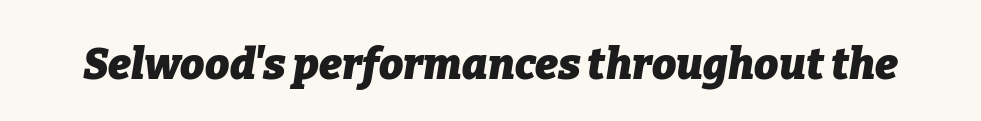
{"italic": "yes", "lean": "right", "slant_degrees": 9, "bold": "yes", "weight": "heavy", "width": "normal", "stroke_contrast": "low", "x_height": "medium", "monospaced": "no", "underline": "no", "letter_spacing": "normal", "letter_spacing_em": 0.0, "glyph_px": 43}
